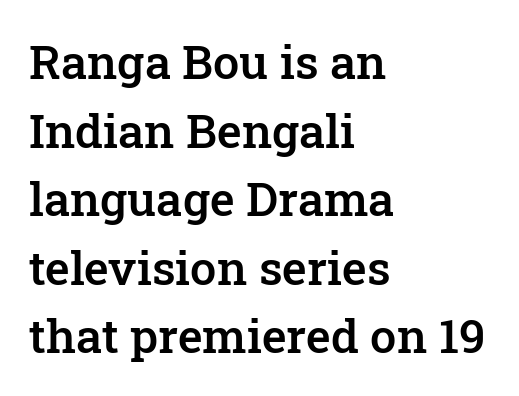
{"serif": "yes", "italic": "no", "bold": "semi", "weight": "semibold", "width": "normal", "stroke_contrast": "low", "x_height": "medium", "monospaced": "no", "underline": "no", "align": "left", "line_spacing": "normal", "line_spacing_ratio": 1.46, "letter_spacing": "normal", "letter_spacing_em": 0.0, "glyph_px": 47}
